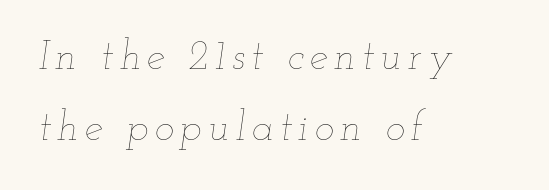
{"italic": "yes", "lean": "right", "slant_degrees": 12, "bold": "no", "weight": "thin", "width": "wide", "stroke_contrast": "low", "x_height": "small", "monospaced": "no", "underline": "no", "align": "left", "line_spacing_ratio": 1.74, "glyph_px": 41}
